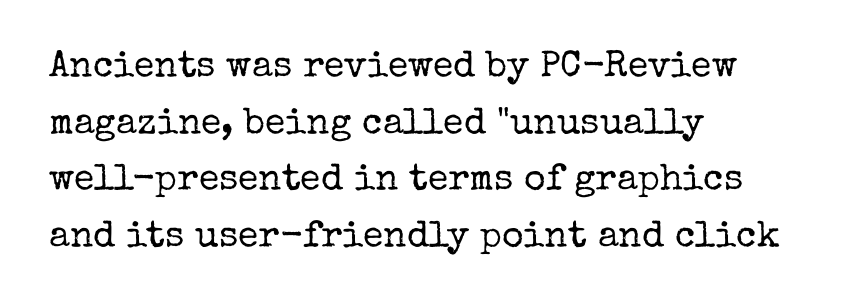
Any mark beneath the type? The region is blank. The typeface has the unassuming heft of standard copy or less. One-word summary of the alignment: left. The line-height multiplier appears to be the usual default. The rendering keeps characters at their native spacing.
